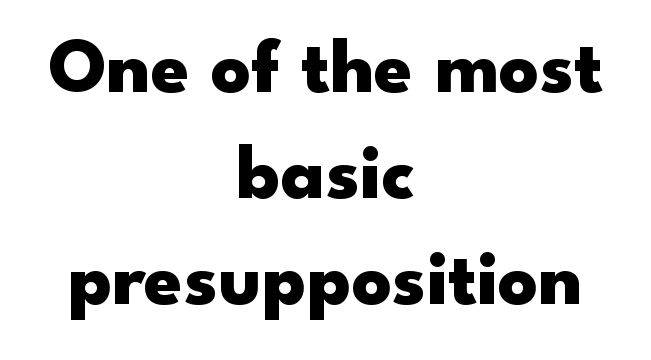
The image shows 78 px heavy, wide sans-serif type, upright; set centered, normal line spacing (1.36x), normal letter spacing, not underlined; low stroke contrast and a small x-height.
